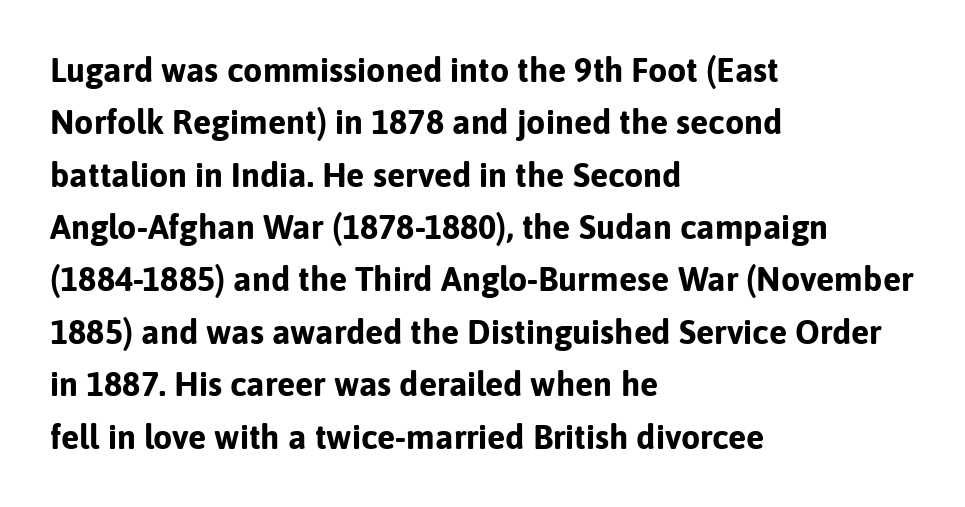
Observe the ordinary spacing: letters are neighbours, not strangers. Here the designer chose a conventional face with non-uniform glyph widths. Honestly, the row spacing looks completely unremarkable. Chunky letters — that's bold for sure. Upright lettering throughout.
